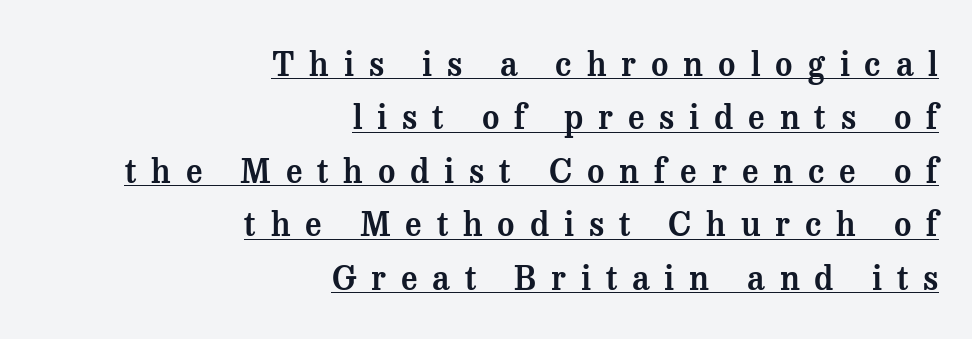
The image shows 33 px serif type, upright; set right-aligned, normal line spacing (1.62x), unusually wide letter spacing (+0.45 em), underlined; medium stroke contrast and a medium x-height.
